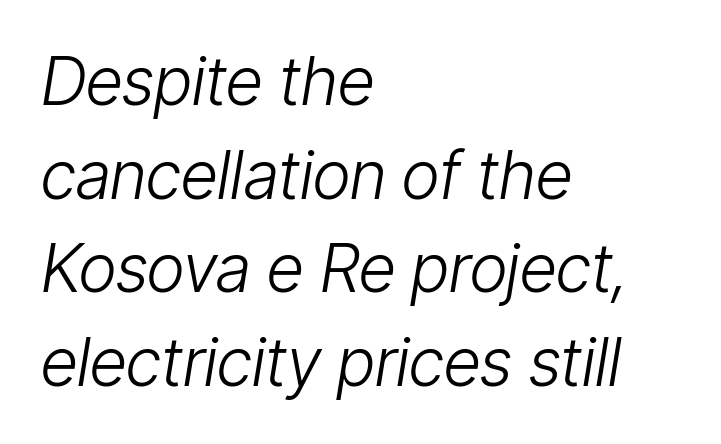
Decoration check: the copy has no underline. Italic? Definitely — the glyphs are oblique. What's the leading like? Ordinary, nothing unusual. The passage is arranged the way most books set body copy — flush left. Letters have the restrained weight of plain body copy at most. The passage shown is typed in a proportional face where columns would drift.
